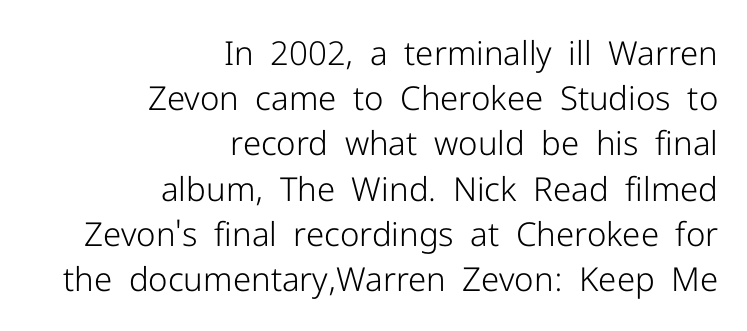
Q: Is the text bold? A: No.
Q: Is the text italic (slanted)? A: No, it is upright.
Q: Is the typeface a serif or a sans-serif typeface? A: Sans-serif.
Q: Is the text underlined? A: No.
Q: How is the paragraph aligned? A: Right-aligned.
Q: Is the spacing between letters normal or unusually wide? A: Normal.
Q: Is the spacing between lines tight, normal or loose? A: Normal.
Q: Width (condensed, normal, or wide)? A: Normal.
Q: Stroke contrast? A: Low.
Q: x-height? A: Medium.
Q: Monospaced? A: No.
